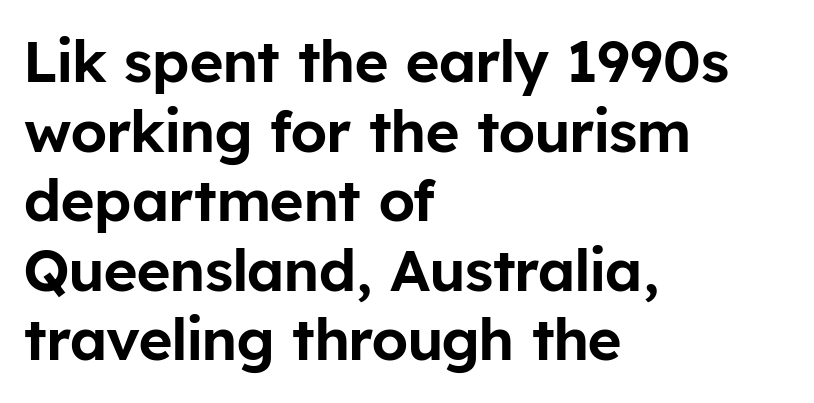
The image shows 58 px sans-serif type, upright; set left-aligned, line spacing 1.2x, normal letter spacing, not underlined; low stroke contrast and a medium x-height.
